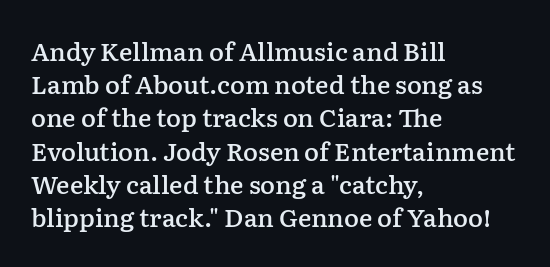
The image shows 25 px text type, upright; set left-aligned, normal line spacing (1.33x), normal letter spacing, not underlined.
